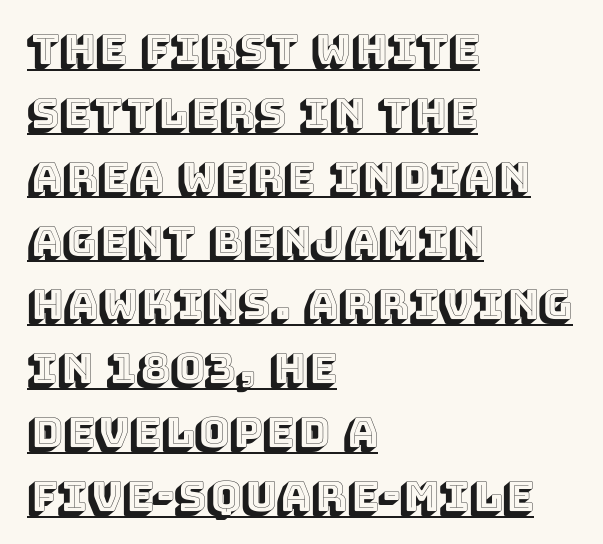
Q: Is the text italic (slanted)? A: No, it is upright.
Q: Is the text underlined? A: Yes.
Q: How is the paragraph aligned? A: Left-aligned.
Q: Is the spacing between letters normal or unusually wide? A: Normal.
Q: Is the spacing between lines tight, normal or loose? A: Normal.
Q: Width (condensed, normal, or wide)? A: Normal.
Q: x-height? A: Large.
Q: Monospaced? A: No.
